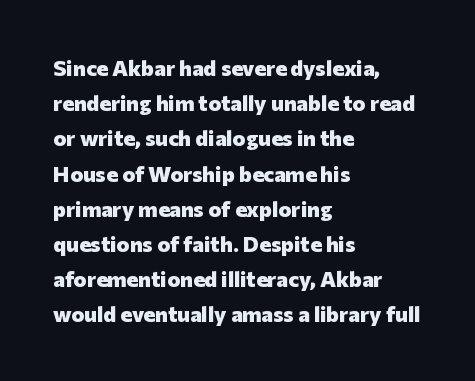
{"italic": "no", "bold": "yes", "underline": "no", "align": "left", "line_spacing": "normal", "line_spacing_ratio": 1.6, "letter_spacing": "normal", "letter_spacing_em": 0.0, "glyph_px": 22}
